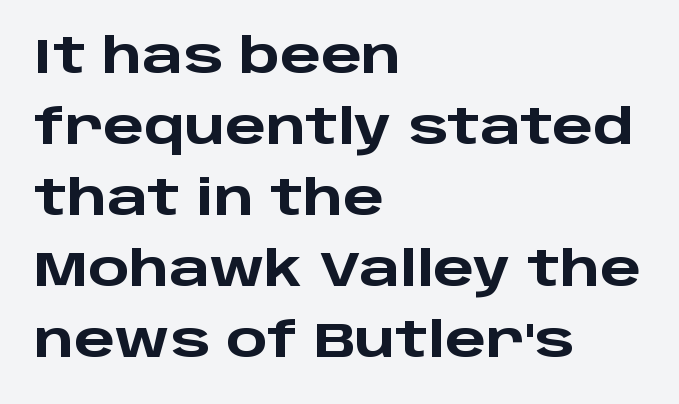
The image shows 48 px heavy, wide sans-serif type, upright; set left-aligned, normal line spacing (1.48x), normal letter spacing, not underlined; low stroke contrast and a large x-height.
